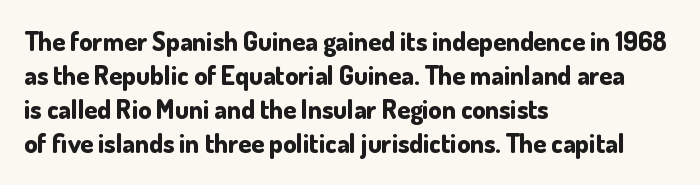
{"italic": "no", "bold": "yes", "underline": "no", "align": "left", "line_spacing": "normal", "line_spacing_ratio": 1.31, "letter_spacing": "normal", "letter_spacing_em": 0.0, "glyph_px": 26}
